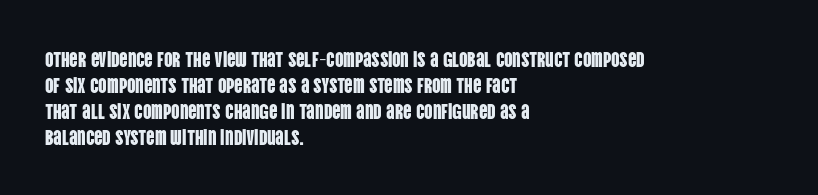
The typesetter chose a ragged-right arrangement here. The type sits square on the baseline with zero lean. There is no visible air inserted between adjacent glyphs. Has an underline been added? It has not.
